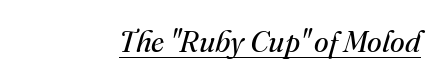
Check where the strokes stop: tiny serifs finish them off. The font is comparable to plain body text, perhaps lighter. In terms of letterspacing, this is plain default setting. Do the characters align in a grid? No, the font is proportional. This is underlined copy, the kind a proofreader might mark for attention.
